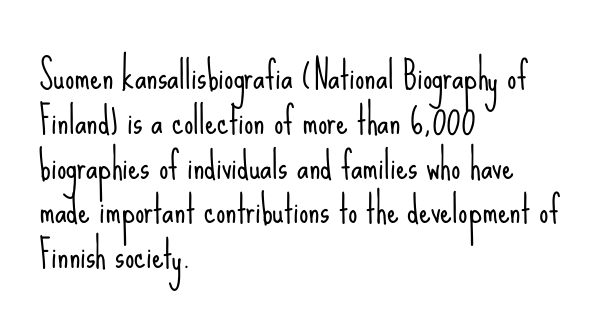
{"serif": "no", "italic": "no", "bold": "no", "weight": "light", "width": "condensed", "stroke_contrast": "low", "x_height": "small", "monospaced": "no", "underline": "no", "align": "left", "line_spacing_ratio": 1.21, "letter_spacing": "normal", "letter_spacing_em": 0.0, "glyph_px": 37}
